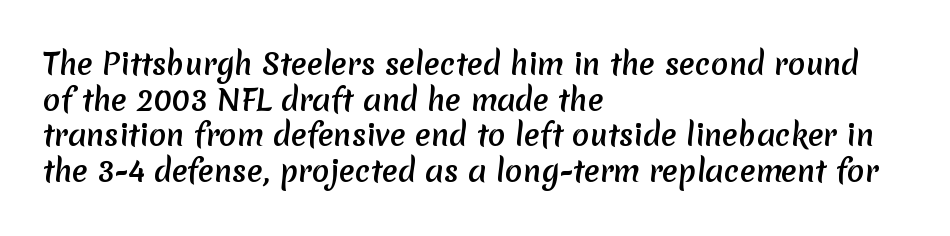
The image shows 29 px semibold sans-serif type; set left-aligned, line spacing 1.23x, normal letter spacing, not underlined; low stroke contrast and a medium x-height.
